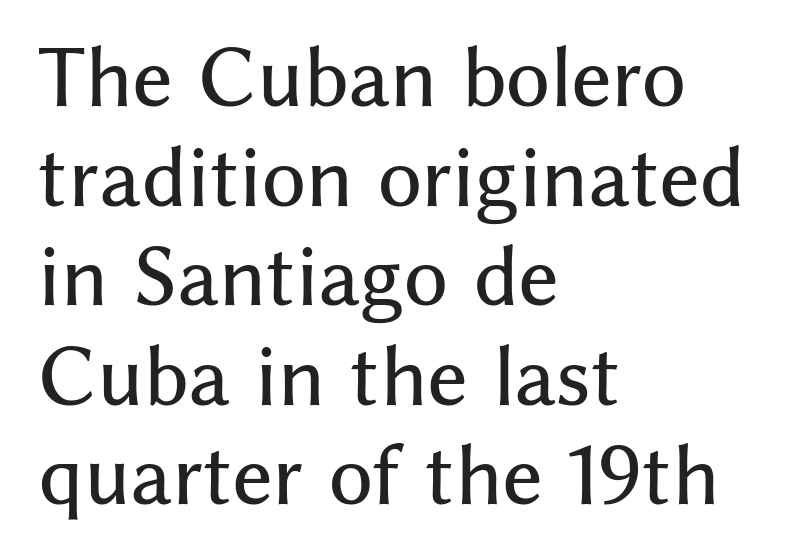
The face used here is rendered with its standard letterfit. A student would call this left alignment; a typographer would say flush left, rag right. The lettering stays uniformly vertical, giving the passage a roman look. The face used here is proportionally spaced, like ordinary book or web type. Successive baselines arrive at the customary interval. This rendering employs a face without finishing strokes, i.e., a sans-serif.
